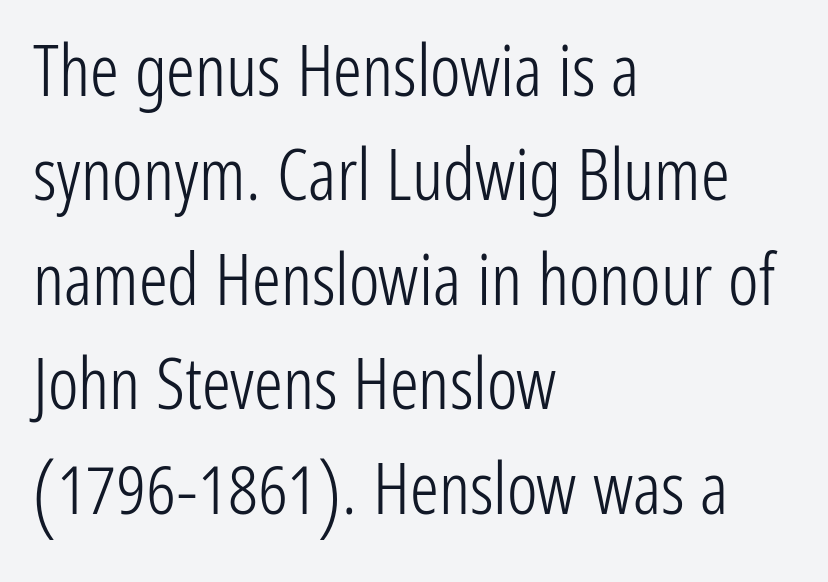
{"serif": "no", "italic": "no", "bold": "no", "weight": "light", "width": "condensed", "stroke_contrast": "low", "x_height": "medium", "monospaced": "no", "underline": "no", "align": "left", "line_spacing": "normal", "line_spacing_ratio": 1.45, "letter_spacing": "normal", "letter_spacing_em": 0.0, "glyph_px": 72}
